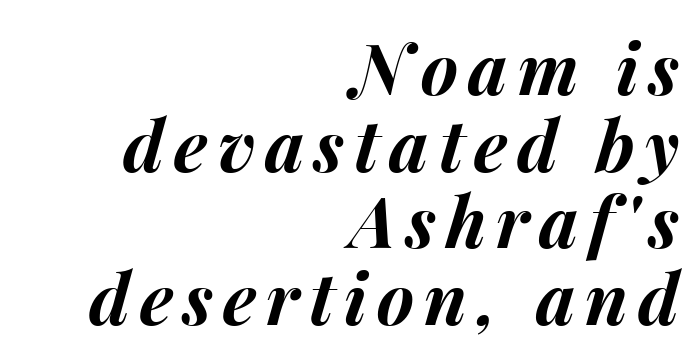
Compared with an ordinary text face, these strokes are far heavier — a full bold. Horizontally, the lines are justified to the trailing edge only. If you measured baseline to baseline, you'd find a short distance. It's the slanting kind of type. The passage shown is typed in a proportional face where columns would drift.
